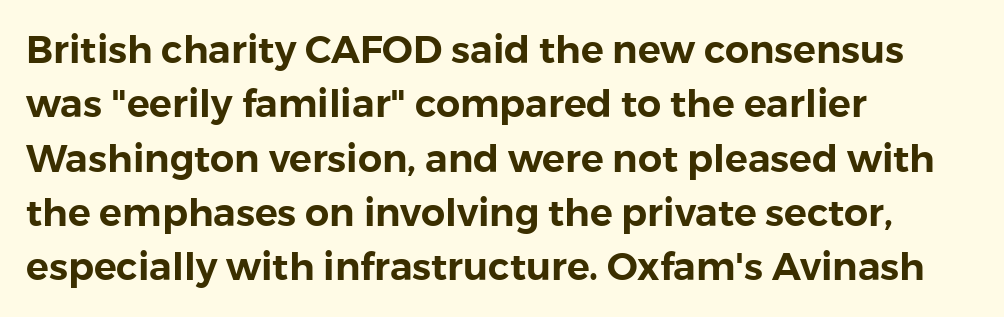
Q: Is the text italic (slanted)? A: No, it is upright.
Q: Is the typeface a serif or a sans-serif typeface? A: Sans-serif.
Q: Is the text underlined? A: No.
Q: How is the paragraph aligned? A: Left-aligned.
Q: Is the spacing between letters normal or unusually wide? A: Normal.
Q: Is the spacing between lines tight, normal or loose? A: Normal.
Q: Width (condensed, normal, or wide)? A: Normal.
Q: x-height? A: Medium.
Q: Monospaced? A: No.
